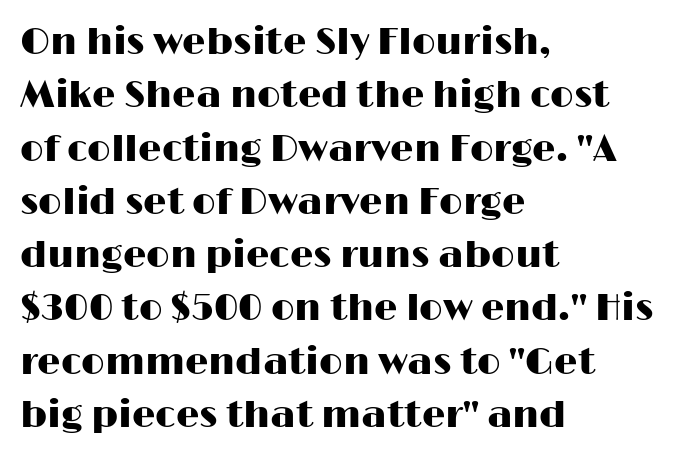
Q: Is the text italic (slanted)? A: No, it is upright.
Q: Is the typeface a serif or a sans-serif typeface? A: Sans-serif.
Q: Is the text underlined? A: No.
Q: How is the paragraph aligned? A: Left-aligned.
Q: Is the spacing between letters normal or unusually wide? A: Normal.
Q: Is the spacing between lines tight, normal or loose? A: Normal.
Q: Width (condensed, normal, or wide)? A: Wide.
Q: Stroke contrast? A: High.
Q: x-height? A: Medium.
Q: Monospaced? A: No.
